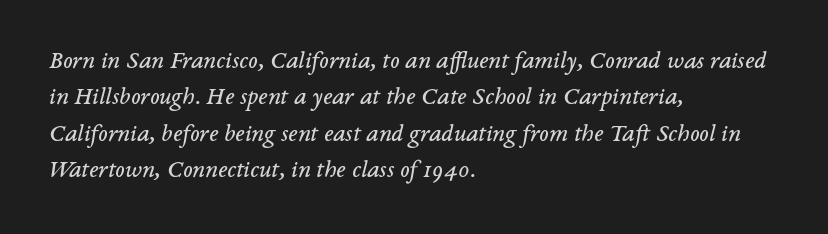
{"italic": "yes", "lean": "right", "slant_degrees": 14, "bold": "no", "underline": "no", "align": "left", "line_spacing": "normal", "line_spacing_ratio": 1.46, "letter_spacing": "normal", "letter_spacing_em": 0.0, "glyph_px": 25}
